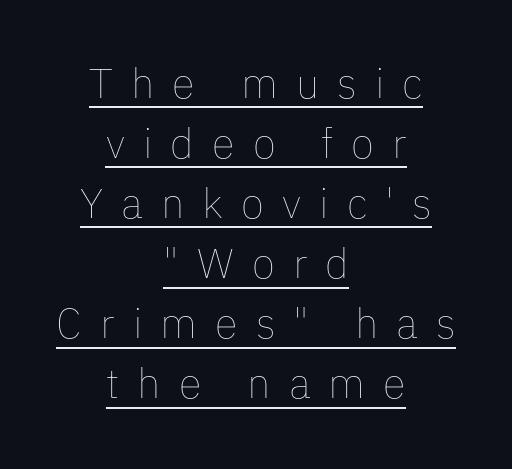
How would I describe the line gaps? Plain and ordinary. Centered paragraph, ragged on both sides. Letter spacing: wide. The cut favours lightness, reaching ordinary text weight at its darkest. A typographer would call this underscored text. Does the lettering tilt? It doesn't — this is upright.
